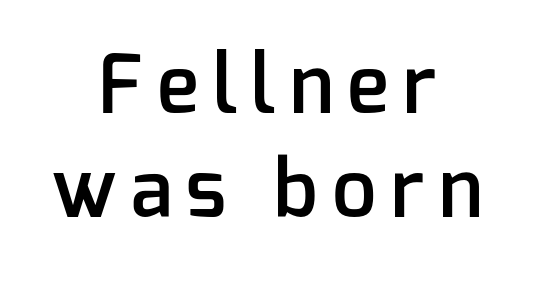
{"serif": "no", "italic": "no", "bold": "semi", "weight": "semibold", "width": "normal", "stroke_contrast": "low", "x_height": "medium", "monospaced": "no", "underline": "no", "align": "center", "line_spacing": "normal", "line_spacing_ratio": 1.32, "glyph_px": 79}
